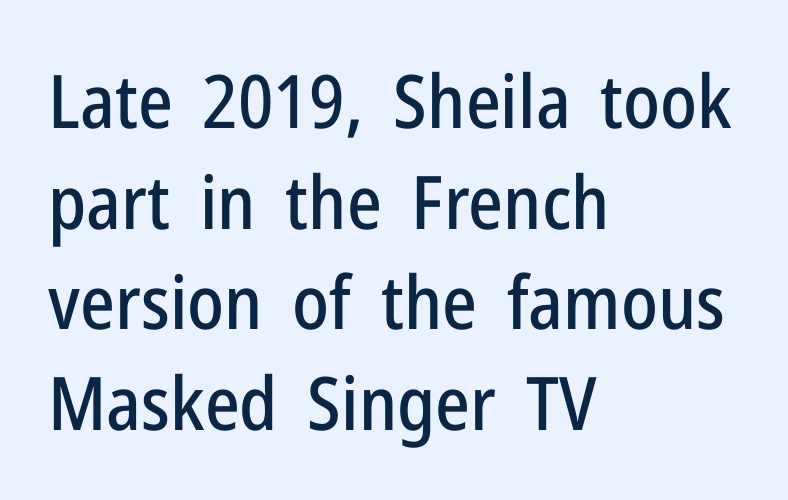
The image shows 74 px condensed sans-serif type, upright; set left-aligned, normal line spacing (1.36x), normal letter spacing, not underlined; low stroke contrast and a medium x-height.
